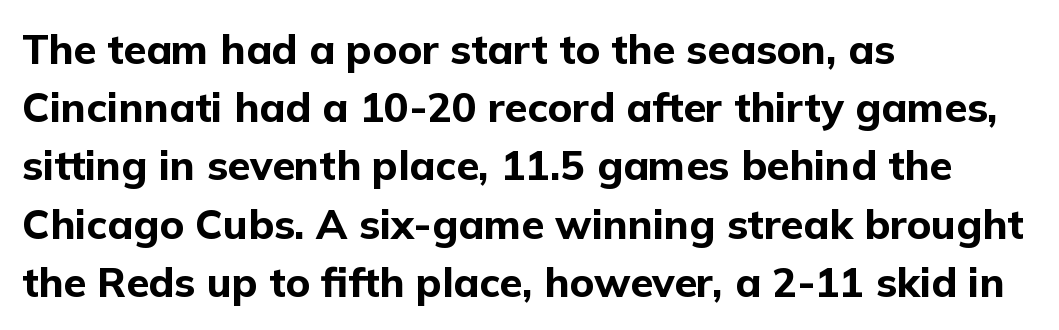
The image shows 41 px bold sans-serif type, upright; set left-aligned, normal line spacing (1.42x), normal letter spacing, not underlined; low stroke contrast and a medium x-height.
